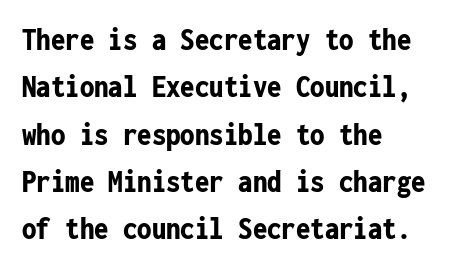
The image shows 32 px bold, condensed sans-serif type, upright, monospaced; set left-aligned, normal line spacing (1.48x), normal letter spacing, not underlined; low stroke contrast and a medium x-height.
